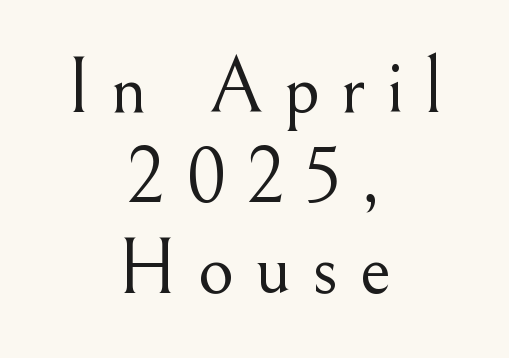
{"serif": "yes", "italic": "no", "bold": "no", "weight": "light", "width": "normal", "stroke_contrast": "medium", "x_height": "small", "monospaced": "no", "underline": "no", "align": "center", "line_spacing": "tight", "line_spacing_ratio": 1.14, "letter_spacing": "wide", "letter_spacing_em": 0.26, "glyph_px": 79}
